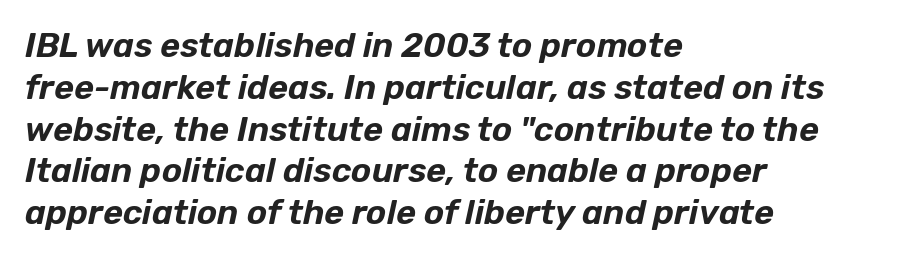
{"italic": "yes", "lean": "right", "slant_degrees": 12, "width": "normal", "stroke_contrast": "low", "x_height": "medium", "monospaced": "no", "underline": "no", "align": "left", "line_spacing_ratio": 1.23, "letter_spacing": "normal", "letter_spacing_em": 0.0, "glyph_px": 34}
